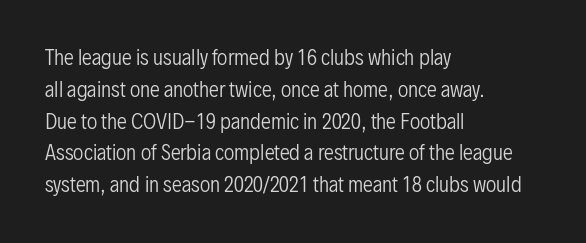
This is not heavy type; no bold has been used. Tracking here is standard; glyphs follow each other at the usual distance. Horizontal bands of white between lines are of average thickness. Underlining? Definitely not there. A student would call this left alignment; a typographer would say flush left, rag right.
